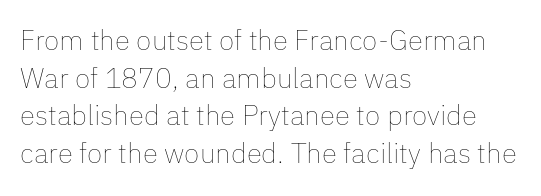
Q: Is the text bold? A: No.
Q: Is the text italic (slanted)? A: No, it is upright.
Q: Is the text underlined? A: No.
Q: How is the paragraph aligned? A: Left-aligned.
Q: Is the spacing between letters normal or unusually wide? A: Normal.
Q: Is the spacing between lines tight, normal or loose? A: Normal.
Q: Width (condensed, normal, or wide)? A: Normal.
Q: Stroke contrast? A: Low.
Q: x-height? A: Medium.
Q: Monospaced? A: No.
